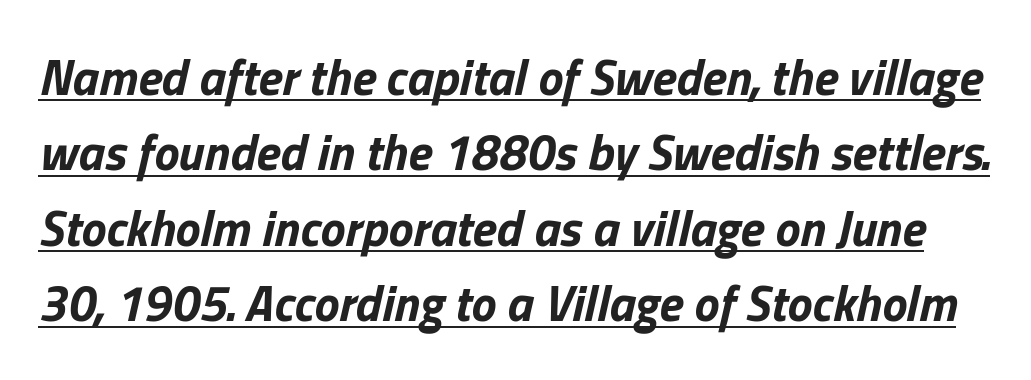
Q: Is the text bold? A: Yes.
Q: Is the text italic (slanted)? A: Yes, it leans right by about 13 degrees.
Q: Is the text underlined? A: Yes.
Q: Is the spacing between letters normal or unusually wide? A: Normal.
Q: Is the spacing between lines tight, normal or loose? A: Normal.
Q: Width (condensed, normal, or wide)? A: Normal.
Q: Stroke contrast? A: Low.
Q: x-height? A: Medium.
Q: Monospaced? A: No.
